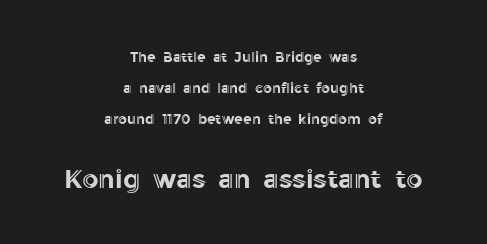
The image shows 26 px text type, upright; set centered, loose line spacing (2.22x), normal letter spacing, not underlined; the second (bottom) block is 1.86x larger.
